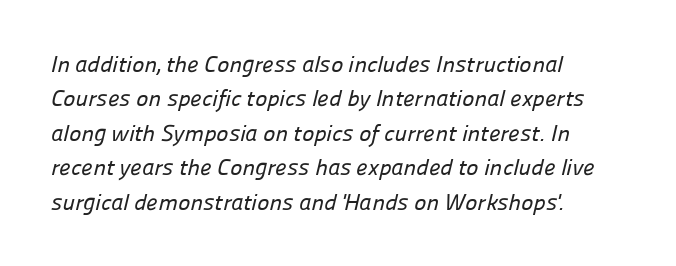
A clean baseline with only descenders dipping below it. Here the glyphs are tracked normally, forming tight word shapes. The typesetter chose a ragged-right arrangement here. Normally led — the rows are evenly, conventionally spaced.
